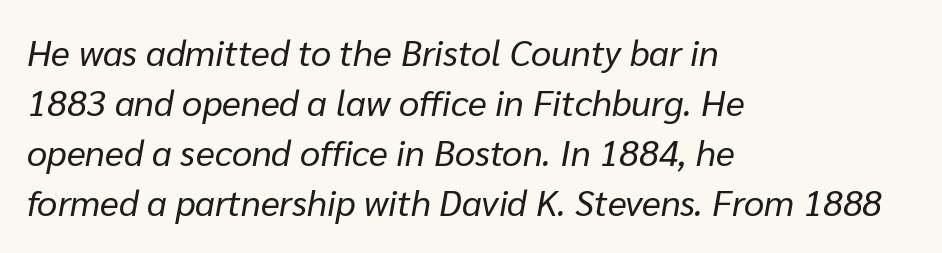
Q: Is the text bold? A: No.
Q: Is the text italic (slanted)? A: Yes, it leans right by about 10 degrees.
Q: Is the text underlined? A: No.
Q: How is the paragraph aligned? A: Left-aligned.
Q: Is the spacing between letters normal or unusually wide? A: Normal.
Q: Is the spacing between lines tight, normal or loose? A: Normal.
Q: Width (condensed, normal, or wide)? A: Normal.
Q: Stroke contrast? A: Low.
Q: x-height? A: Medium.
Q: Monospaced? A: No.
